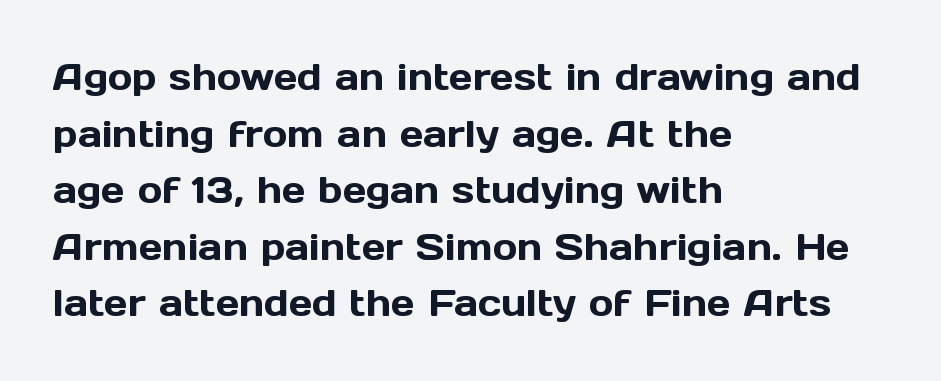
{"serif": "no", "italic": "no", "width": "normal", "x_height": "medium", "monospaced": "no", "underline": "no", "align": "left", "line_spacing": "normal", "line_spacing_ratio": 1.53, "letter_spacing": "normal", "letter_spacing_em": 0.0, "glyph_px": 37}
